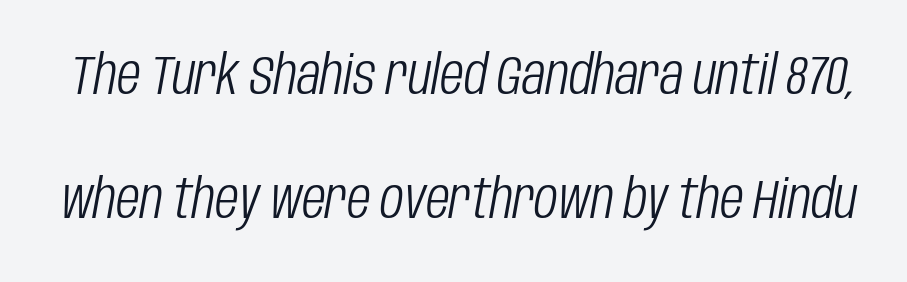
Q: Is the text bold? A: No.
Q: Is the text italic (slanted)? A: Yes, it leans right by about 10 degrees.
Q: Is the text underlined? A: No.
Q: Is the spacing between letters normal or unusually wide? A: Normal.
Q: Is the spacing between lines tight, normal or loose? A: Loose.
Q: Width (condensed, normal, or wide)? A: Condensed.
Q: Stroke contrast? A: Low.
Q: x-height? A: Large.
Q: Monospaced? A: No.
